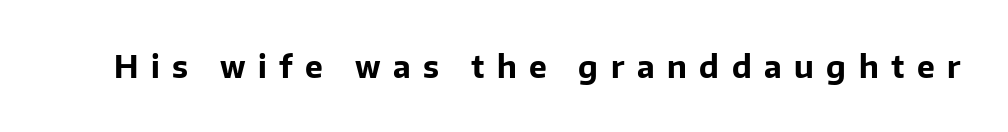
{"serif": "no", "italic": "no", "bold": "yes", "weight": "bold", "width": "normal", "stroke_contrast": "low", "x_height": "medium", "monospaced": "no", "underline": "no", "letter_spacing": "wide", "letter_spacing_em": 0.42, "glyph_px": 30}
